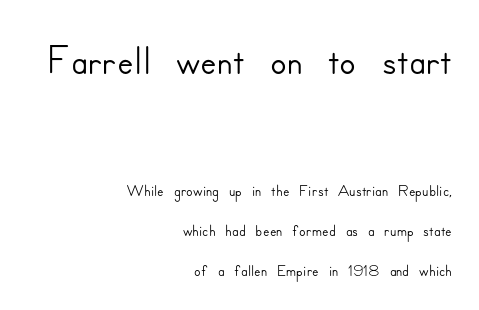
Q: Is the text italic (slanted)? A: No, it is upright.
Q: Is the typeface a serif or a sans-serif typeface? A: Sans-serif.
Q: Is the text underlined? A: No.
Q: How is the paragraph aligned? A: Right-aligned.
Q: Is the spacing between letters normal or unusually wide? A: Normal.
Q: Is the spacing between lines tight, normal or loose? A: Normal.
Q: Which block of text is set in a larger size, the first (top) or the second (bottom)? A: The first (top) one.
Q: Width (condensed, normal, or wide)? A: Normal.
Q: Stroke contrast? A: Low.
Q: x-height? A: Small.
Q: Monospaced? A: No.
